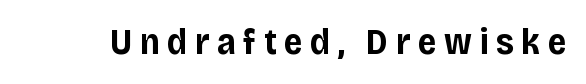
Heft: maximum for text — a bold. Vertical strokes here are truly vertical. Are there feet on the stems? There aren't — it's a sans. Anything drawn beneath the words? Only blank space. There is plenty of visible air inserted between adjacent glyphs.
